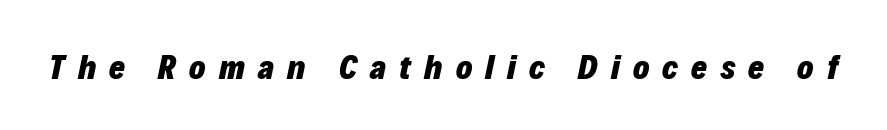
The typography opts for an oblique posture over an upright one. Each glyph is drawn with heavy, bold strokes. Spacing verdict: proportional, widths tailored to each character. This sample uses expanded letter spacing, leaving extra air between glyphs. Words float on clear page, feet unadorned.
